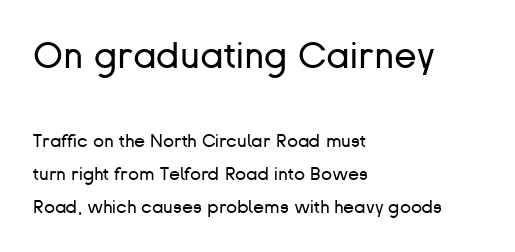
Q: Is the text bold? A: No.
Q: Is the text italic (slanted)? A: No, it is upright.
Q: Is the typeface a serif or a sans-serif typeface? A: Sans-serif.
Q: Is the text underlined? A: No.
Q: How is the paragraph aligned? A: Left-aligned.
Q: Is the spacing between letters normal or unusually wide? A: Normal.
Q: Which block of text is set in a larger size, the first (top) or the second (bottom)? A: The first (top) one.
Q: Width (condensed, normal, or wide)? A: Normal.
Q: Stroke contrast? A: Low.
Q: x-height? A: Medium.
Q: Monospaced? A: No.
